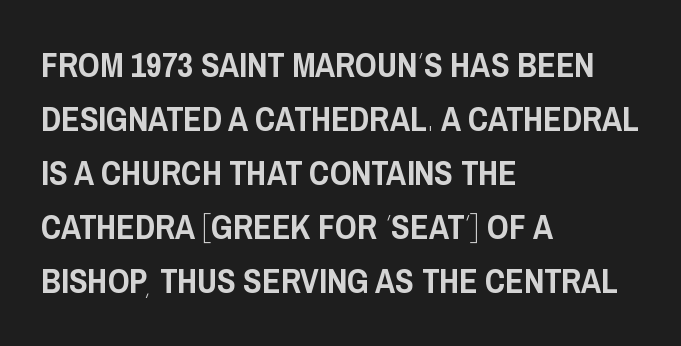
Q: Is the text italic (slanted)? A: No, it is upright.
Q: Is the typeface a serif or a sans-serif typeface? A: Sans-serif.
Q: Is the text underlined? A: No.
Q: How is the paragraph aligned? A: Left-aligned.
Q: Is the spacing between letters normal or unusually wide? A: Normal.
Q: Is the spacing between lines tight, normal or loose? A: Normal.
Q: Width (condensed, normal, or wide)? A: Condensed.
Q: Stroke contrast? A: Low.
Q: x-height? A: Large.
Q: Monospaced? A: No.
